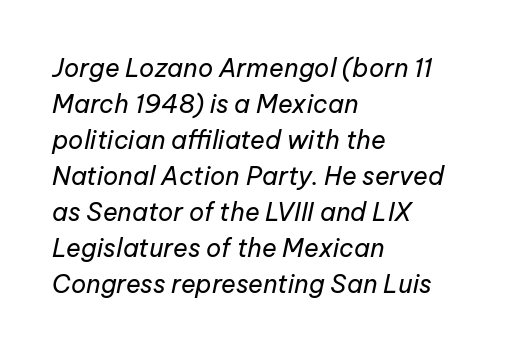
Q: Is the text bold? A: No.
Q: Is the text italic (slanted)? A: Yes, it leans right by about 12 degrees.
Q: Is the text underlined? A: No.
Q: How is the paragraph aligned? A: Left-aligned.
Q: Is the spacing between letters normal or unusually wide? A: Normal.
Q: Is the spacing between lines tight, normal or loose? A: Normal.
